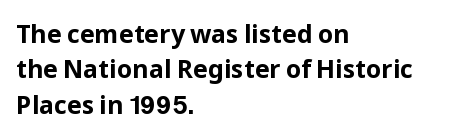
Q: Is the text bold? A: Yes.
Q: Is the text italic (slanted)? A: No, it is upright.
Q: Is the text underlined? A: No.
Q: How is the paragraph aligned? A: Left-aligned.
Q: Is the spacing between letters normal or unusually wide? A: Normal.
Q: Is the spacing between lines tight, normal or loose? A: Normal.
